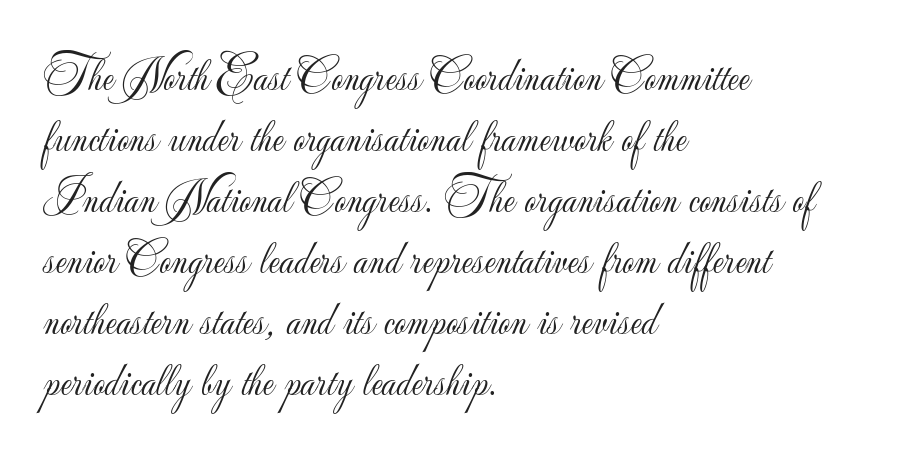
Q: Is the text bold? A: No.
Q: Is the text italic (slanted)? A: Yes.
Q: Is the typeface a serif or a sans-serif typeface? A: Sans-serif.
Q: Is the text underlined? A: No.
Q: How is the paragraph aligned? A: Left-aligned.
Q: Is the spacing between letters normal or unusually wide? A: Normal.
Q: Is the spacing between lines tight, normal or loose? A: Normal.
Q: Width (condensed, normal, or wide)? A: Normal.
Q: Stroke contrast? A: Low.
Q: x-height? A: Small.
Q: Monospaced? A: No.
